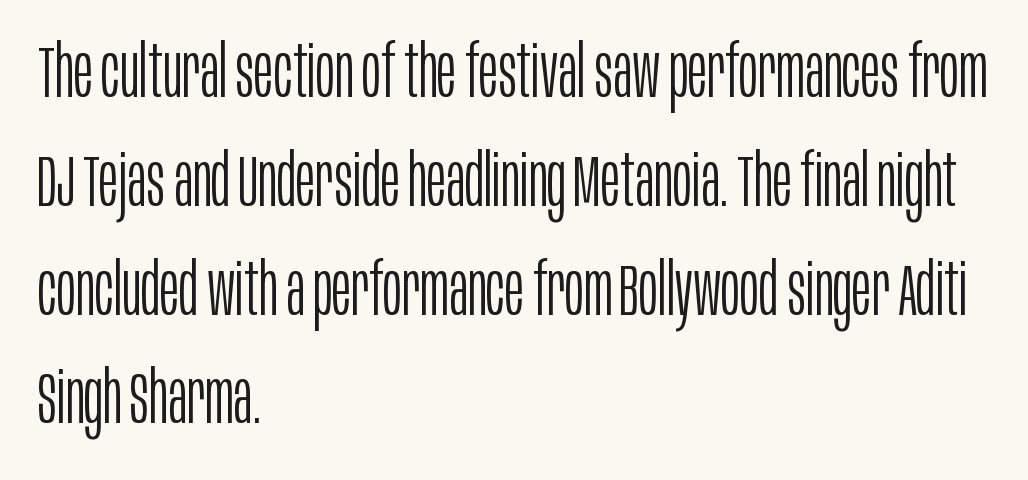
{"serif": "no", "italic": "no", "bold": "no", "weight": "light", "width": "condensed", "stroke_contrast": "low", "x_height": "large", "monospaced": "no", "underline": "no", "align": "left", "line_spacing": "normal", "line_spacing_ratio": 1.49, "letter_spacing": "normal", "letter_spacing_em": 0.0, "glyph_px": 73}
